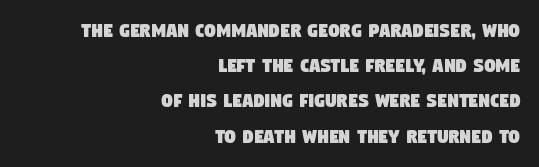
The image shows 22 px text type; set right-aligned, normal line spacing (1.6x), normal letter spacing, not underlined.
